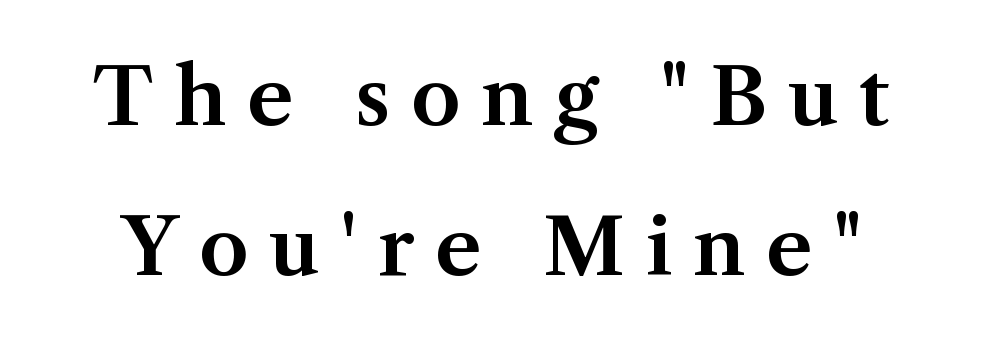
Every character sits straight up, as roman type does. You could only call the tracking loose — the letters float apart. Yep, those are serifs on the letters. You could fit nearly another row in the gap between these rows.
